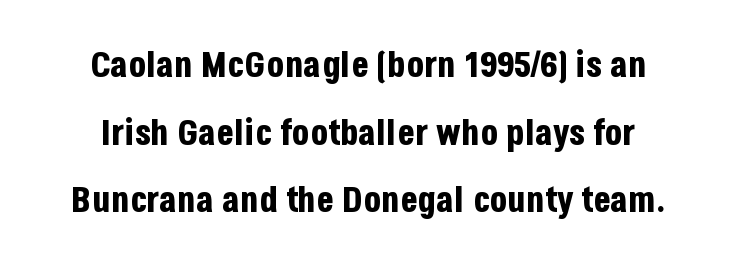
{"serif": "no", "italic": "no", "bold": "yes", "weight": "bold", "width": "condensed", "stroke_contrast": "low", "x_height": "large", "monospaced": "no", "underline": "no", "line_spacing_ratio": 1.88, "letter_spacing": "normal", "letter_spacing_em": 0.0, "glyph_px": 36}
